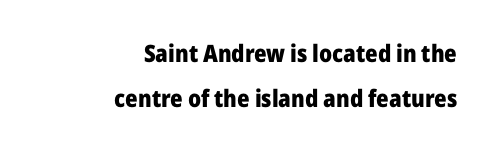
Check under the words: just untouched page. If you drew a line through each stem, it would be perfectly vertical. Notice how the passage keeps a crisp vertical edge on the right only. Compared with typical body copy, the letter spacing here is the same. The face used here has the dense, thick strokes of a bold.
